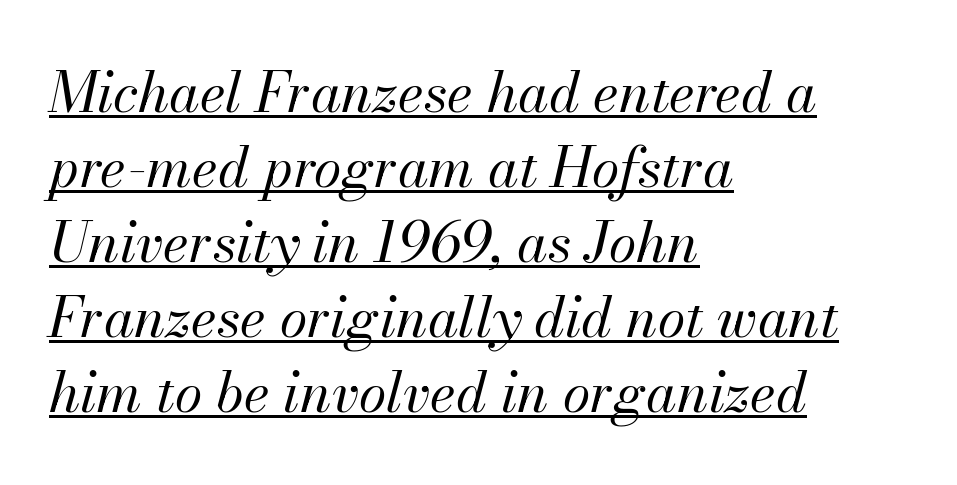
Notice how descenders clear the ascenders below comfortably — that's standard leading. Tall strokes in this sample are angled rather than plumb. A typesetter would call this proportional, since set widths differ per character. Standard letterfit; no display-style spreading of the glyphs. What decoration does the sample have? An underline.
